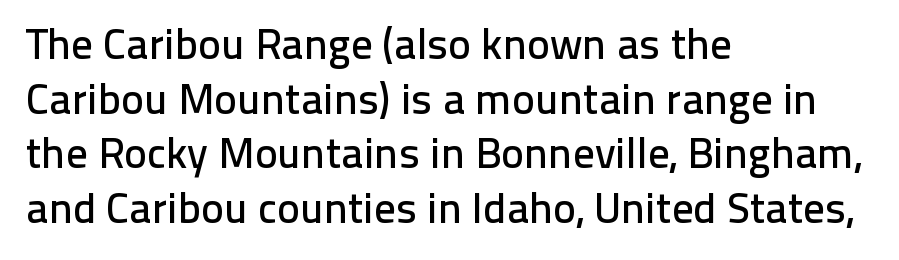
The image shows 43 px sans-serif type, upright; set left-aligned, normal line spacing (1.27x), normal letter spacing, not underlined; low stroke contrast and a medium x-height.
